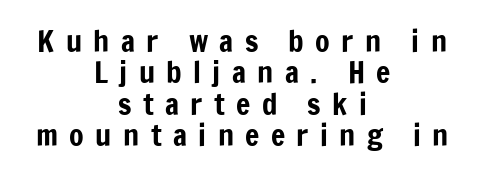
The image shows 30 px condensed sans-serif type, upright; set centered, tight line spacing (1.05x), unusually wide letter spacing (+0.38 em), not underlined; low stroke contrast and a medium x-height.
